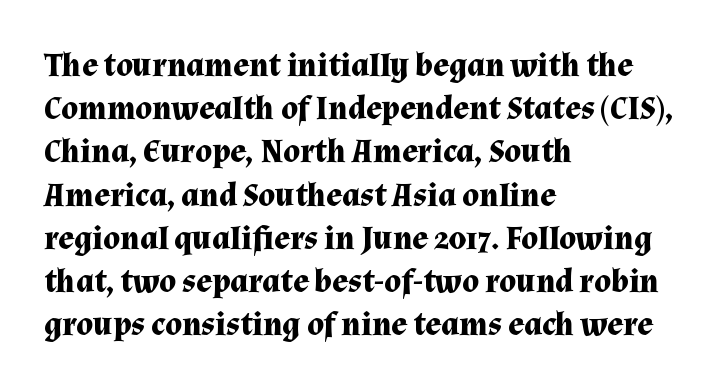
Upright lettering throughout. As a designer I'd log this as weight 700, bold. Compared with typical paragraphs, the rows here are spaced about the same. Is the block centered? No — it sits flush against the left margin. Is this a fixed-width face? No — the glyphs have proportional, varying widths.
